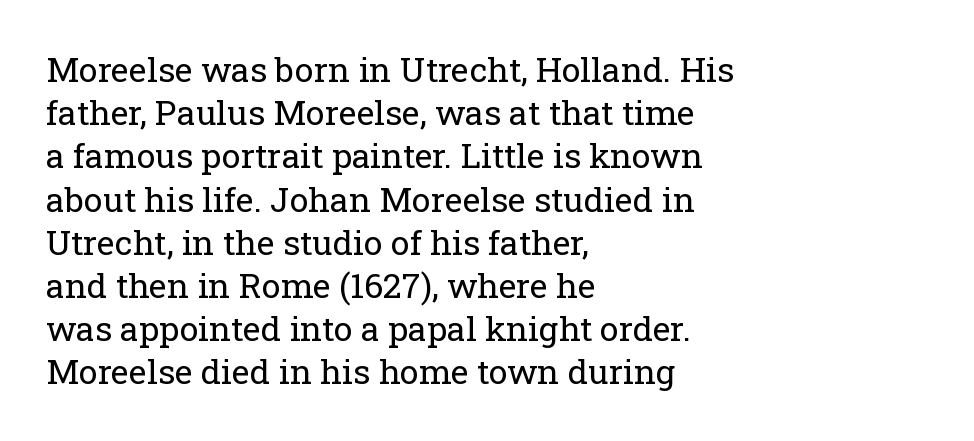
Compared with a centered layout, this one pins lines to the left instead. Nothing heavy about these letters — not bold at all. The axis of the letterforms is exactly vertical. Does the type have serifs? Yes, each stem ends in a small foot. Does extra space separate the letters? No, they use regular spacing. The space between consecutive lines is moderate.
